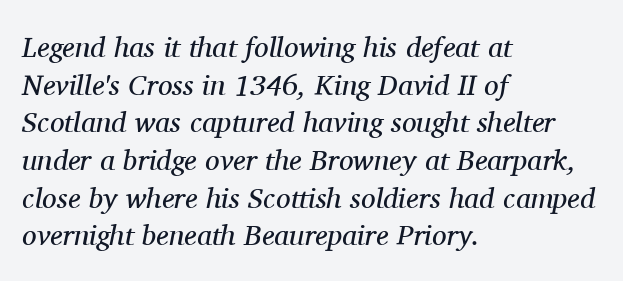
The image shows 29 px regular-weight serif type, italic (leaning right); set left-aligned, normal line spacing (1.3x), normal letter spacing, not underlined; medium stroke contrast and a medium x-height.
